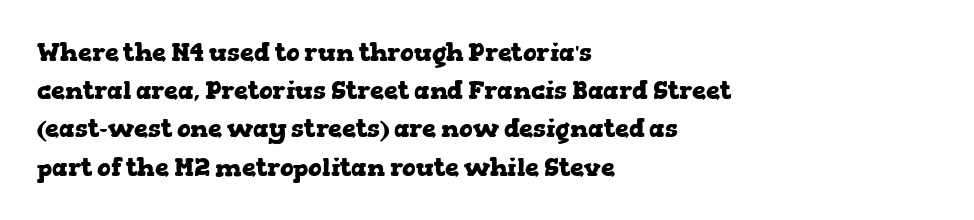
{"italic": "no", "bold": "yes", "underline": "no", "align": "left", "line_spacing": "normal", "line_spacing_ratio": 1.53, "letter_spacing": "normal", "letter_spacing_em": 0.0, "glyph_px": 25}
